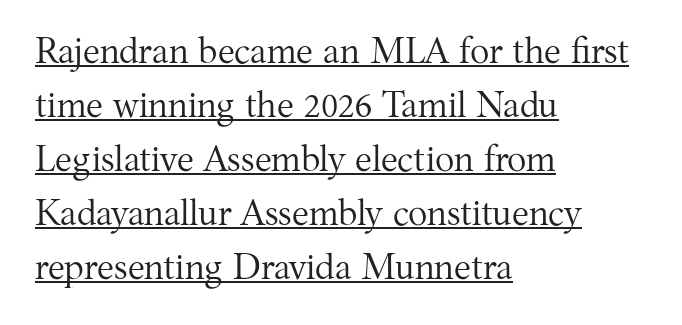
Q: Is the text bold? A: No.
Q: Is the text italic (slanted)? A: No, it is upright.
Q: Is the typeface a serif or a sans-serif typeface? A: Serif.
Q: Is the text underlined? A: Yes.
Q: How is the paragraph aligned? A: Left-aligned.
Q: Is the spacing between letters normal or unusually wide? A: Normal.
Q: Is the spacing between lines tight, normal or loose? A: Normal.
Q: Width (condensed, normal, or wide)? A: Normal.
Q: Stroke contrast? A: Medium.
Q: x-height? A: Medium.
Q: Monospaced? A: No.
